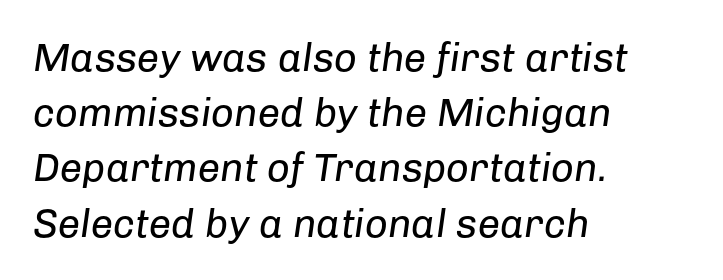
Tracking here is standard; glyphs follow each other at the usual distance. Do the characters align in a grid? No, the font is proportional. In CSS terms this would be text-align: left. Heaviness? Minimal to ordinary, like unemphasized prose. Leading matches the norm, producing a regular column.
